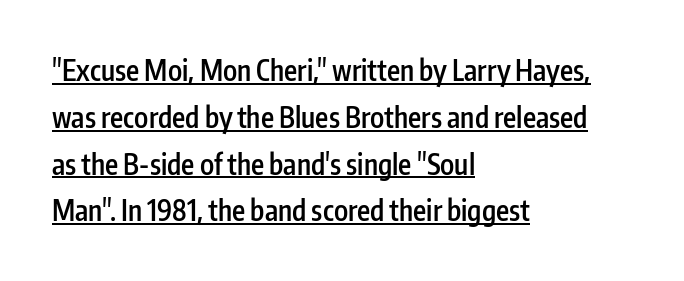
The passage is arranged the way most books set body copy — flush left. Compared with an ordinary text face, these strokes are moderately heavier — a semibold. This is sans-serif lettering, the kind often seen on screens and signage. The passage shown is underscored from start to finish.
